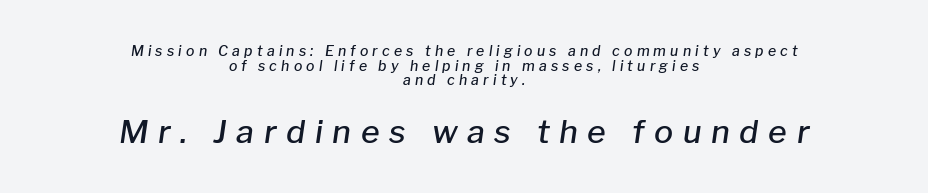
In terms of letterspacing, this is a distinctly airy, spread setting. Block two is the big one; block one sits smaller above it. Stroke thickness is moderately raised; the sample reads as semibold. Very little white space separates one row of letters from the next. Only glyphs here, with clear space below each row.
